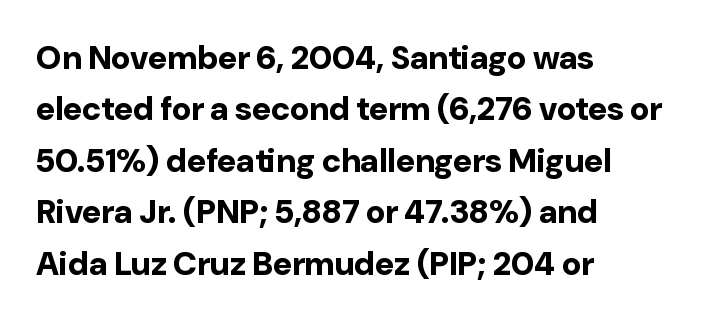
Q: Is the text bold? A: Yes.
Q: Is the text italic (slanted)? A: No, it is upright.
Q: Is the typeface a serif or a sans-serif typeface? A: Sans-serif.
Q: Is the text underlined? A: No.
Q: How is the paragraph aligned? A: Left-aligned.
Q: Is the spacing between letters normal or unusually wide? A: Normal.
Q: Is the spacing between lines tight, normal or loose? A: Normal.
Q: Width (condensed, normal, or wide)? A: Normal.
Q: Stroke contrast? A: Low.
Q: x-height? A: Medium.
Q: Monospaced? A: No.
